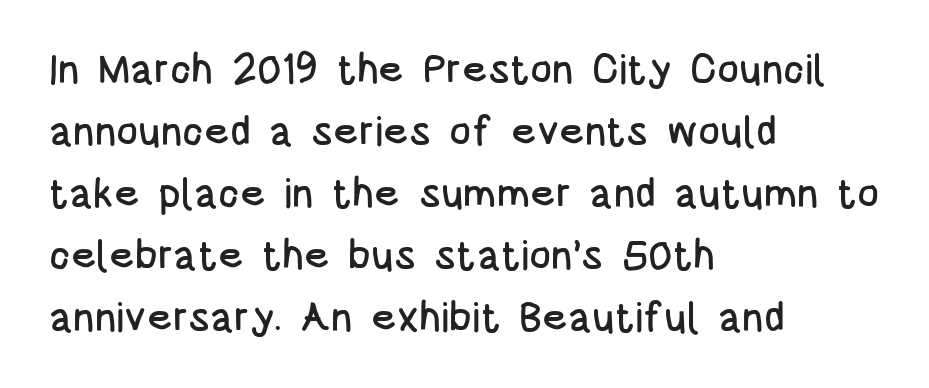
Q: Is the text italic (slanted)? A: No, it is upright.
Q: Is the typeface a serif or a sans-serif typeface? A: Sans-serif.
Q: Is the text underlined? A: No.
Q: How is the paragraph aligned? A: Left-aligned.
Q: Is the spacing between letters normal or unusually wide? A: Normal.
Q: Is the spacing between lines tight, normal or loose? A: Normal.
Q: Width (condensed, normal, or wide)? A: Condensed.
Q: Stroke contrast? A: Low.
Q: x-height? A: Large.
Q: Monospaced? A: No.
